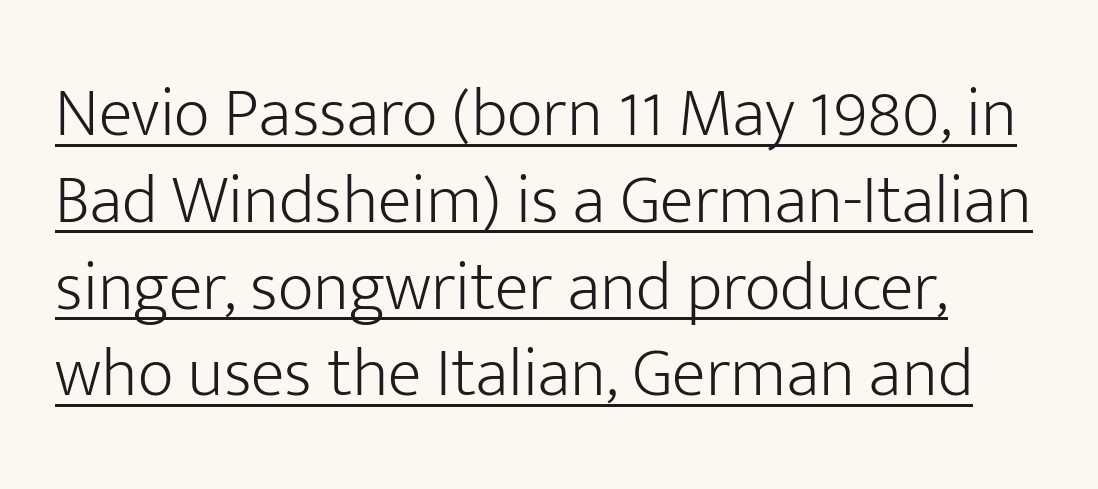
The image shows 70 px light sans-serif type, upright; set line spacing 1.24x, normal letter spacing, underlined; low stroke contrast and a medium x-height.
